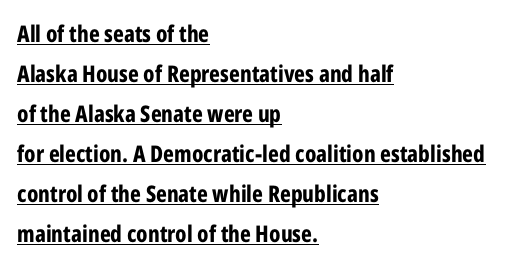
{"italic": "no", "bold": "yes", "underline": "yes", "align": "left", "line_spacing_ratio": 1.74, "letter_spacing": "normal", "letter_spacing_em": 0.0, "glyph_px": 23}
